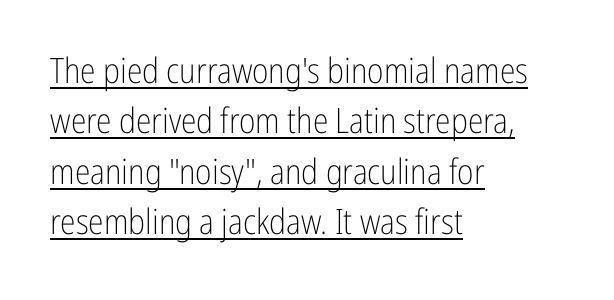
Q: Is the text bold? A: No.
Q: Is the text italic (slanted)? A: No, it is upright.
Q: Is the typeface a serif or a sans-serif typeface? A: Sans-serif.
Q: Is the text underlined? A: Yes.
Q: How is the paragraph aligned? A: Left-aligned.
Q: Is the spacing between letters normal or unusually wide? A: Normal.
Q: Is the spacing between lines tight, normal or loose? A: Normal.
Q: Width (condensed, normal, or wide)? A: Condensed.
Q: Stroke contrast? A: Low.
Q: x-height? A: Medium.
Q: Monospaced? A: No.
